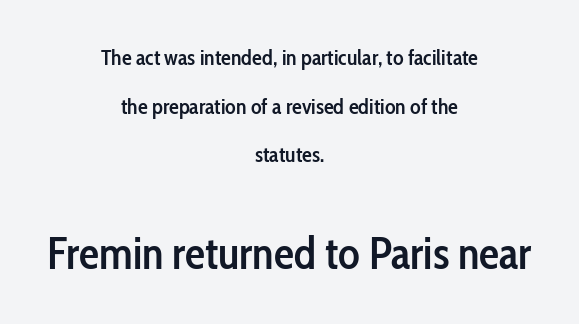
Q: Is the text bold? A: Semi-bold.
Q: Is the text italic (slanted)? A: No, it is upright.
Q: Is the typeface a serif or a sans-serif typeface? A: Sans-serif.
Q: Is the text underlined? A: No.
Q: How is the paragraph aligned? A: Centered.
Q: Is the spacing between letters normal or unusually wide? A: Normal.
Q: Is the spacing between lines tight, normal or loose? A: Loose.
Q: Which block of text is set in a larger size, the first (top) or the second (bottom)? A: The second (bottom) one.
Q: Width (condensed, normal, or wide)? A: Condensed.
Q: Stroke contrast? A: Low.
Q: x-height? A: Medium.
Q: Monospaced? A: No.
